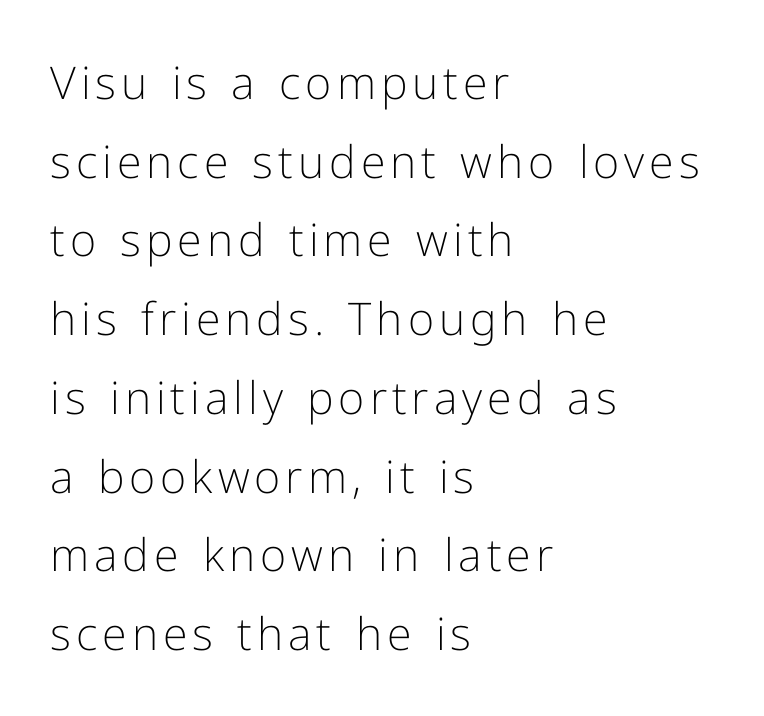
Words float on clear page, feet unadorned. The passage shown is typed in a proportional face where columns would drift. In CSS terms this would be text-align: left. This is sans-serif lettering, the kind often seen on screens and signage. Bold? No — there's no thickening of the strokes.
